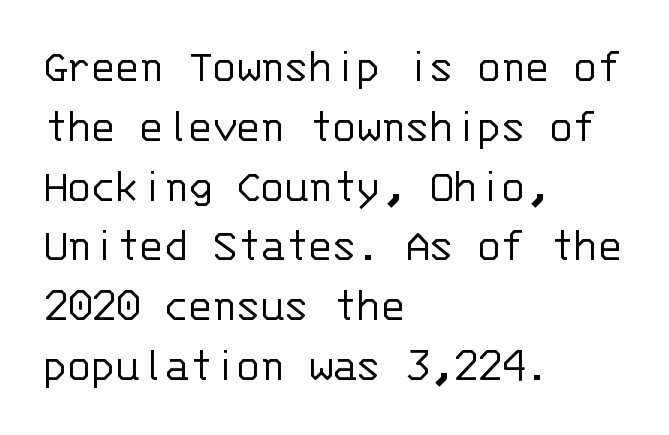
Q: Is the text bold? A: No.
Q: Is the text italic (slanted)? A: No, it is upright.
Q: Is the typeface a serif or a sans-serif typeface? A: Sans-serif.
Q: Is the text underlined? A: No.
Q: How is the paragraph aligned? A: Left-aligned.
Q: Is the spacing between letters normal or unusually wide? A: Normal.
Q: Width (condensed, normal, or wide)? A: Normal.
Q: Stroke contrast? A: Low.
Q: x-height? A: Large.
Q: Monospaced? A: Yes.
